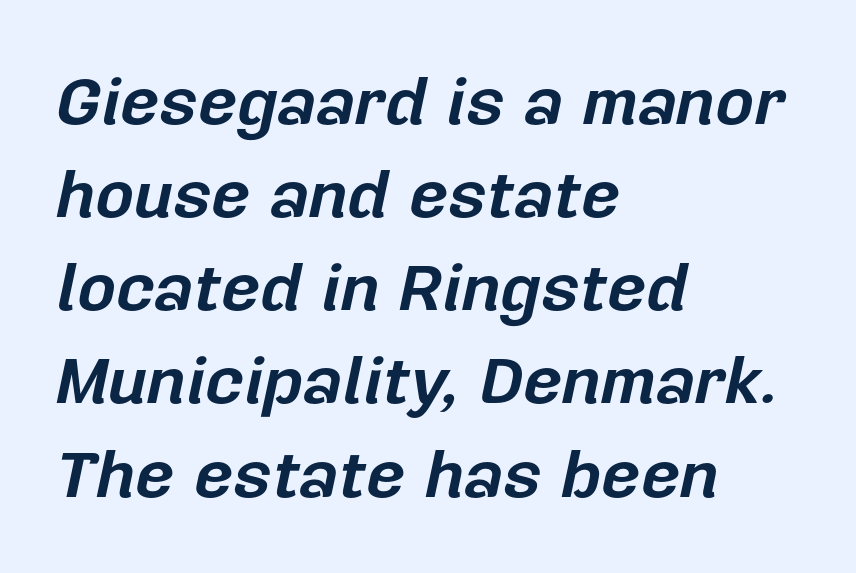
Do the characters align in a grid? No, the font is proportional. Layout note: lines flush left. Every character sits at an angle, as italics do. The area under the type is left untouched. Observe the ordinary spacing: letters are neighbours, not strangers. Whoever set this chose a conventional vertical rhythm.
